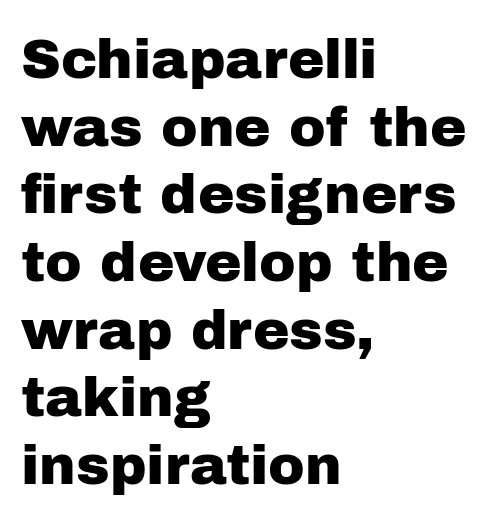
{"serif": "no", "italic": "no", "width": "normal", "stroke_contrast": "low", "x_height": "medium", "monospaced": "no", "underline": "no", "align": "left", "line_spacing_ratio": 1.23, "letter_spacing": "normal", "letter_spacing_em": 0.0, "glyph_px": 55}
